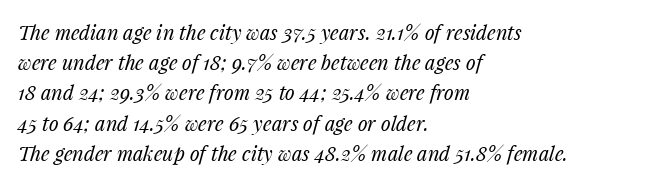
The image shows 20 px text type, italic (leaning right); set left-aligned, normal line spacing (1.51x), normal letter spacing, not underlined.
